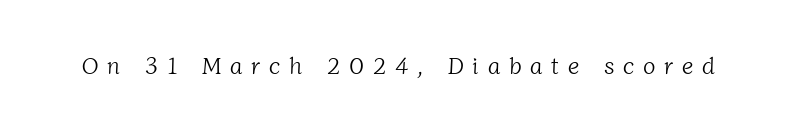
Q: Is the text bold? A: No.
Q: Is the text underlined? A: No.
Q: Is the spacing between letters normal or unusually wide? A: Unusually wide.
